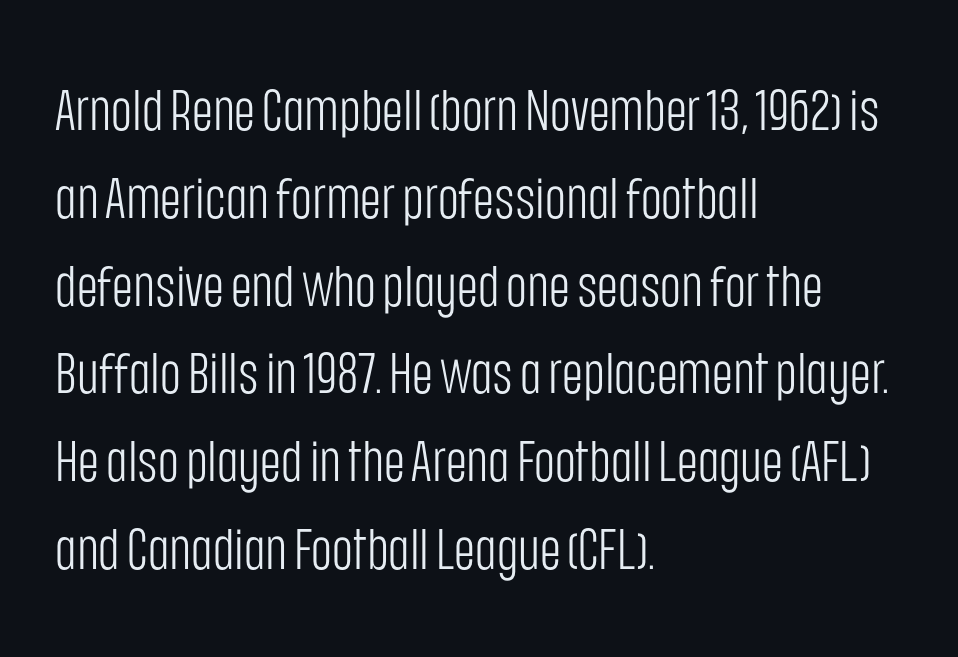
{"serif": "no", "italic": "no", "bold": "no", "weight": "light", "width": "condensed", "stroke_contrast": "low", "x_height": "large", "monospaced": "no", "underline": "no", "align": "left", "line_spacing": "normal", "line_spacing_ratio": 1.54, "letter_spacing": "normal", "letter_spacing_em": 0.0, "glyph_px": 57}
